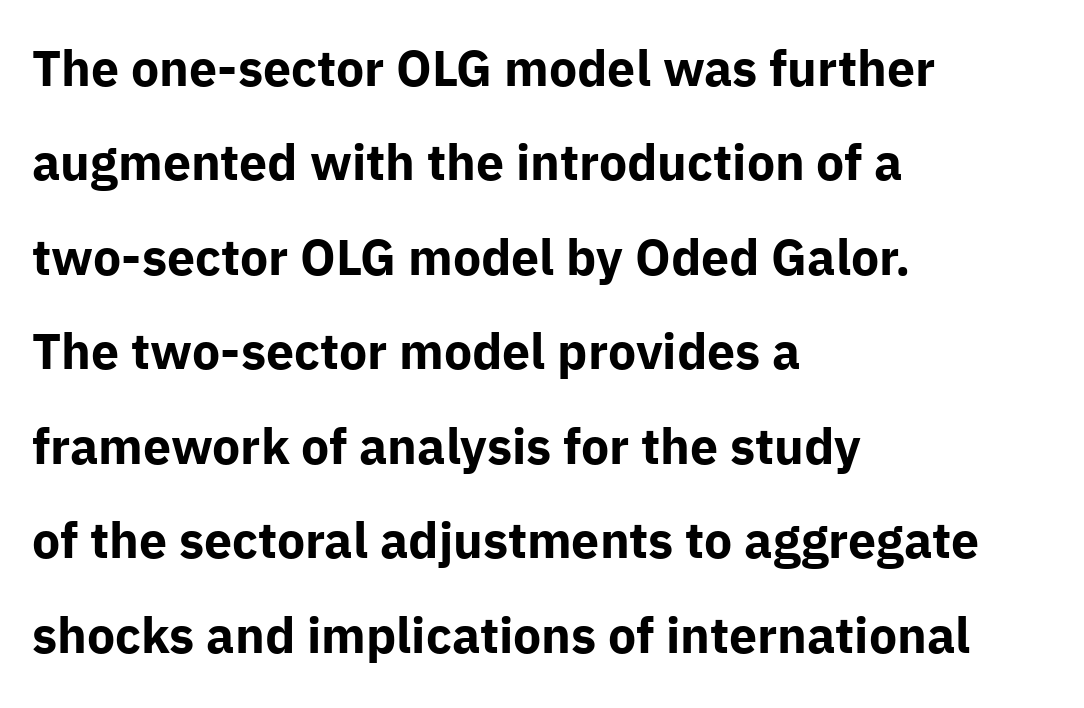
The image shows 50 px bold sans-serif type, upright; set left-aligned, line spacing 1.89x, normal letter spacing, not underlined; low stroke contrast and a medium x-height.
